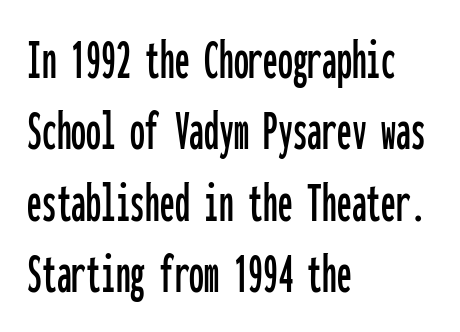
The image shows 59 px condensed sans-serif type, upright, monospaced; set left-aligned, line spacing 1.21x, normal letter spacing, not underlined; low stroke contrast and a medium x-height.
